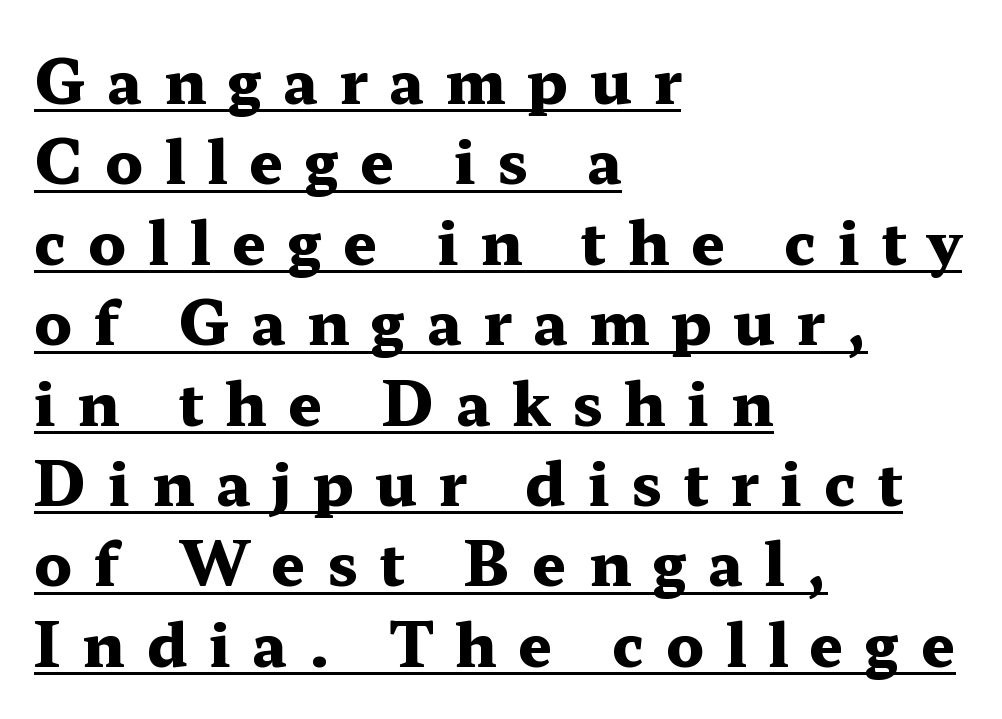
The lettering stays uniformly vertical, giving the passage a roman look. Students, observe the line beneath the letters — that is underlining. A typesetter would call this leading conventional body-copy spacing. Letterform terminals end in serifs throughout the passage. The strokes are fattened all the way to bold.
